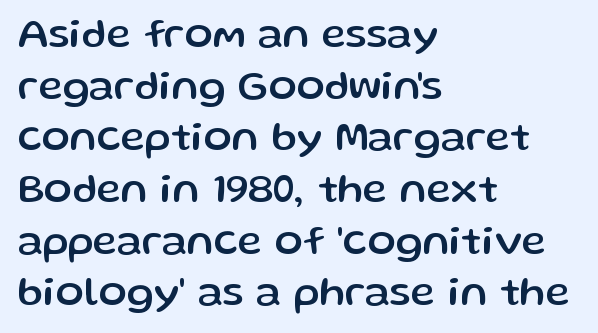
{"serif": "no", "italic": "no", "width": "normal", "stroke_contrast": "low", "x_height": "medium", "monospaced": "no", "underline": "no", "align": "left", "line_spacing_ratio": 1.23, "letter_spacing": "normal", "letter_spacing_em": 0.0, "glyph_px": 42}
